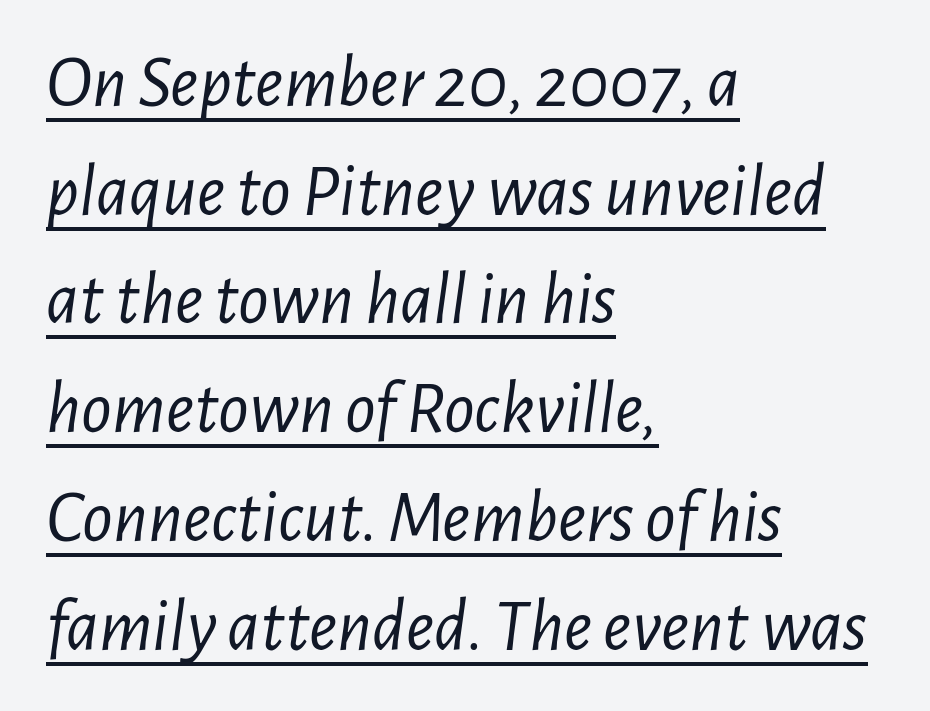
The image shows 75 px light, condensed type, italic (leaning right); set left-aligned, normal line spacing (1.45x), normal letter spacing, underlined; low stroke contrast and a medium x-height.
